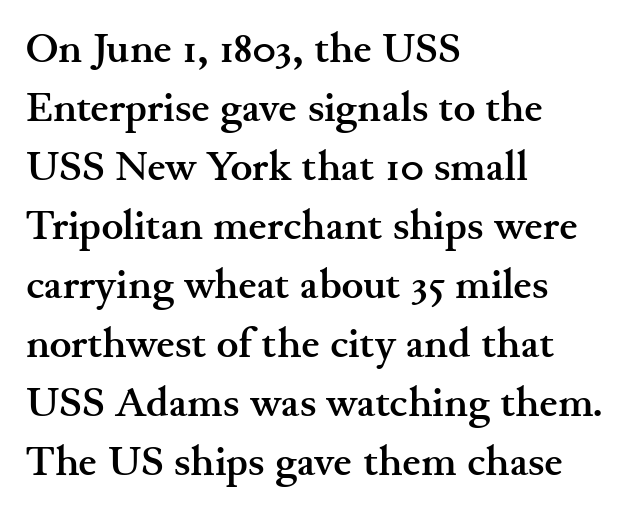
Q: Is the text bold? A: Yes.
Q: Is the text italic (slanted)? A: No, it is upright.
Q: Is the typeface a serif or a sans-serif typeface? A: Serif.
Q: Is the text underlined? A: No.
Q: How is the paragraph aligned? A: Left-aligned.
Q: Is the spacing between letters normal or unusually wide? A: Normal.
Q: Is the spacing between lines tight, normal or loose? A: Normal.
Q: Width (condensed, normal, or wide)? A: Wide.
Q: Stroke contrast? A: Medium.
Q: x-height? A: Small.
Q: Monospaced? A: No.
